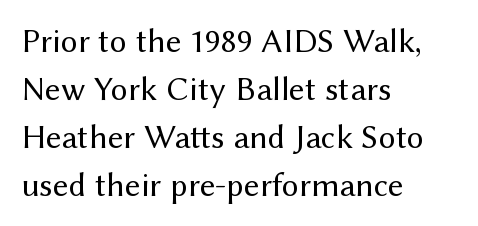
The image shows 34 px regular-weight sans-serif type, upright; set left-aligned, normal line spacing (1.41x), normal letter spacing, not underlined; medium stroke contrast and a medium x-height.
